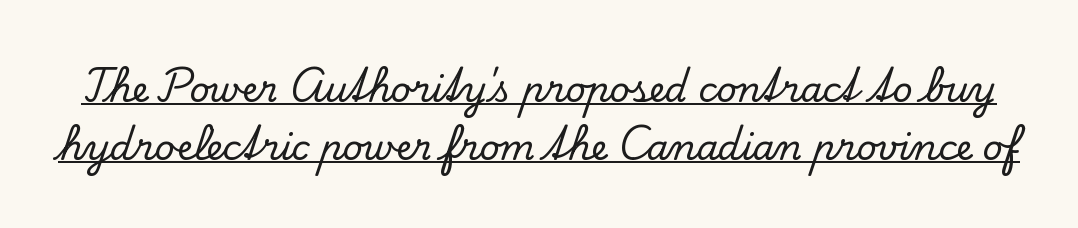
The image shows 35 px serif type; set normal line spacing (1.65x), normal letter spacing, underlined; low stroke contrast and a small x-height.
